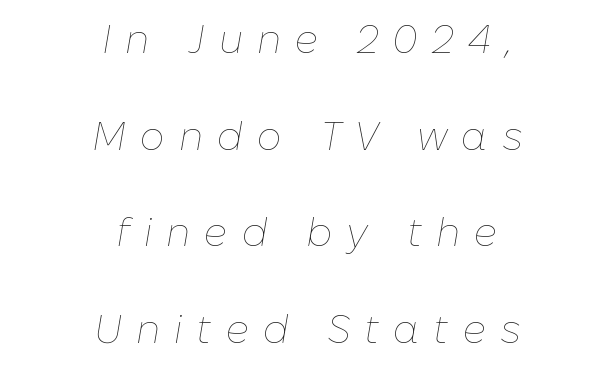
The image shows 39 px thin type, italic (leaning right); set centered, loose line spacing (2.48x), unusually wide letter spacing (+0.36 em), not underlined; low stroke contrast and a medium x-height.
